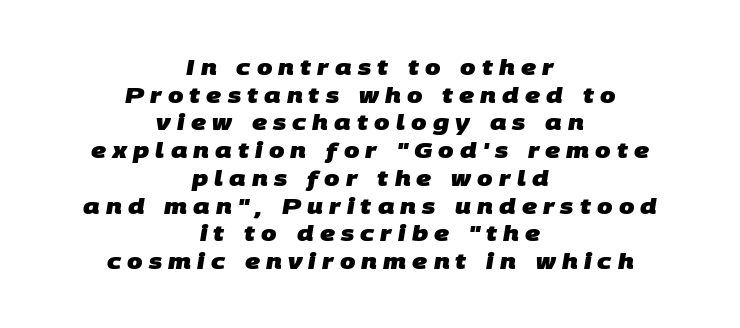
{"bold": "yes", "underline": "no", "align": "center", "line_spacing": "normal", "line_spacing_ratio": 1.26, "letter_spacing": "wide", "letter_spacing_em": 0.28, "glyph_px": 22}
